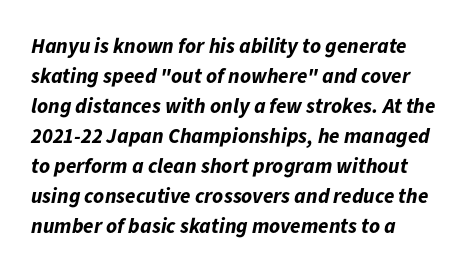
Q: Is the text bold? A: Yes.
Q: Is the text italic (slanted)? A: Yes, it leans right by about 11 degrees.
Q: Is the text underlined? A: No.
Q: How is the paragraph aligned? A: Left-aligned.
Q: Is the spacing between letters normal or unusually wide? A: Normal.
Q: Is the spacing between lines tight, normal or loose? A: Normal.
